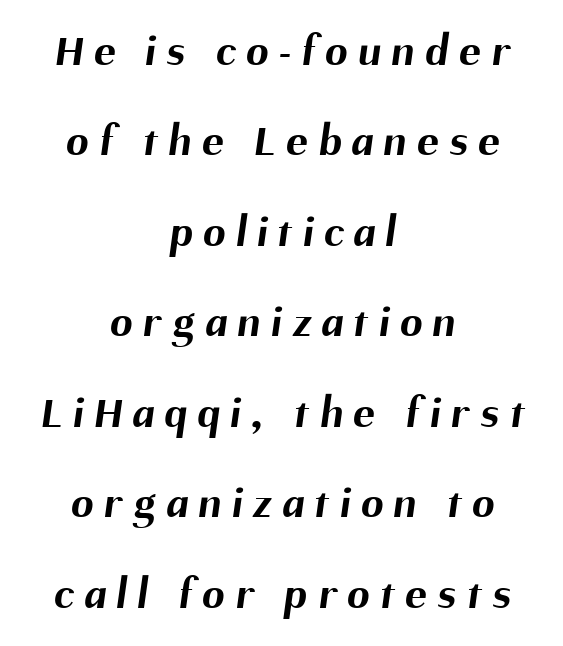
{"serif": "no", "bold": "yes", "weight": "bold", "width": "normal", "stroke_contrast": "medium", "x_height": "medium", "monospaced": "no", "underline": "no", "align": "center", "line_spacing": "loose", "line_spacing_ratio": 2.01, "letter_spacing": "wide", "letter_spacing_em": 0.24, "glyph_px": 45}
